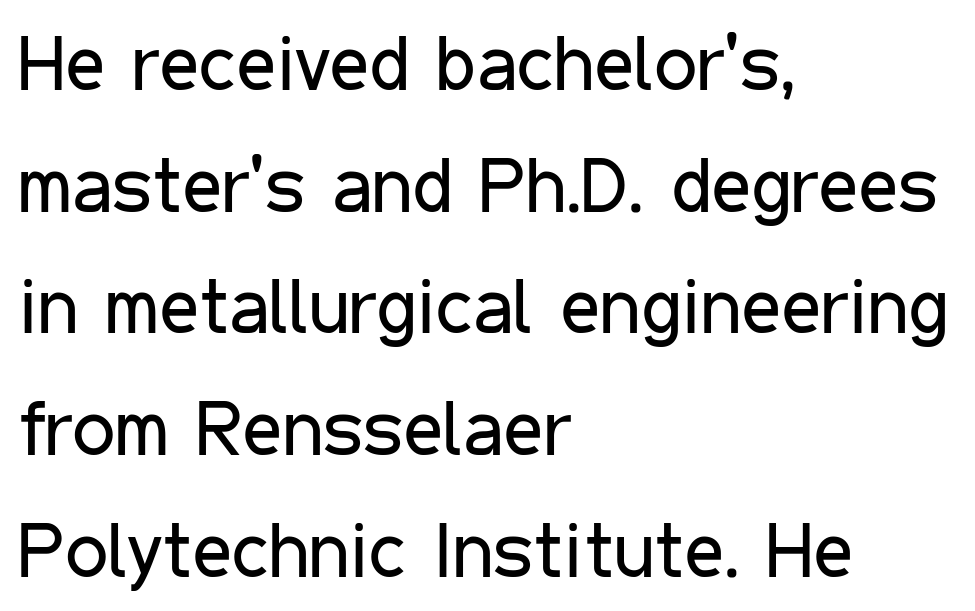
Q: Is the text bold? A: No.
Q: Is the text italic (slanted)? A: No, it is upright.
Q: Is the typeface a serif or a sans-serif typeface? A: Sans-serif.
Q: Is the text underlined? A: No.
Q: How is the paragraph aligned? A: Left-aligned.
Q: Is the spacing between letters normal or unusually wide? A: Normal.
Q: Is the spacing between lines tight, normal or loose? A: Normal.
Q: Width (condensed, normal, or wide)? A: Condensed.
Q: Stroke contrast? A: Low.
Q: x-height? A: Medium.
Q: Monospaced? A: No.
